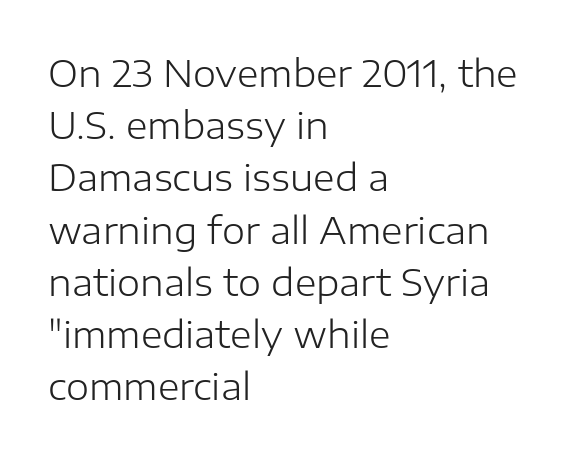
The image shows 37 px light sans-serif type, upright; set left-aligned, normal line spacing (1.41x), normal letter spacing, not underlined; low stroke contrast and a medium x-height.
